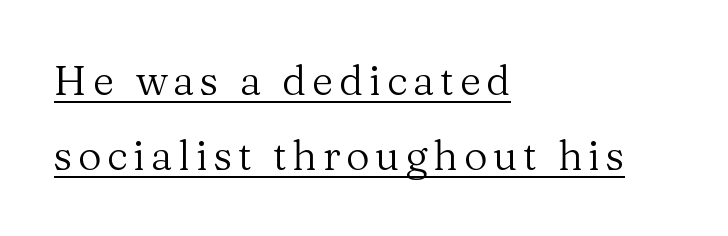
{"serif": "yes", "italic": "no", "bold": "no", "weight": "regular", "width": "normal", "stroke_contrast": "medium", "x_height": "medium", "monospaced": "no", "underline": "yes", "align": "left", "line_spacing_ratio": 1.84, "glyph_px": 41}
